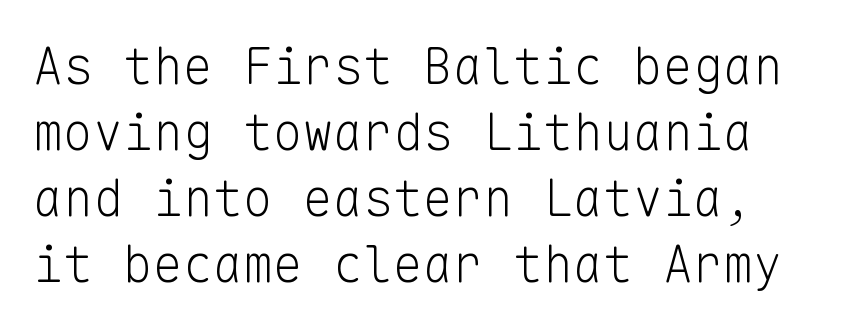
A bare baseline throughout the passage. Notice how descenders clear the ascenders below comfortably — that's standard leading. Think standard paragraph weight, or any step lighter than that. Is the letter spacing exaggerated? No — it looks like the ordinary default. The characters display no serif detailing; their extremities are plain. Notice how the stems are strictly vertical — no italics here.
